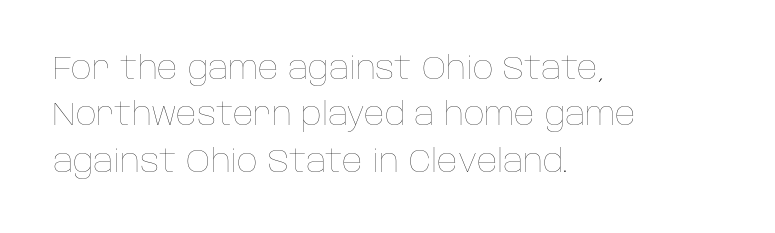
Characters remain perfectly vertical along every line. Type without underlining. The lines in this sample share a left origin and differ only in where they stop. The passage shown has conventional tracking throughout. Successive baselines arrive at the customary interval. Proportional: the letters do not fall into vertical columns.
